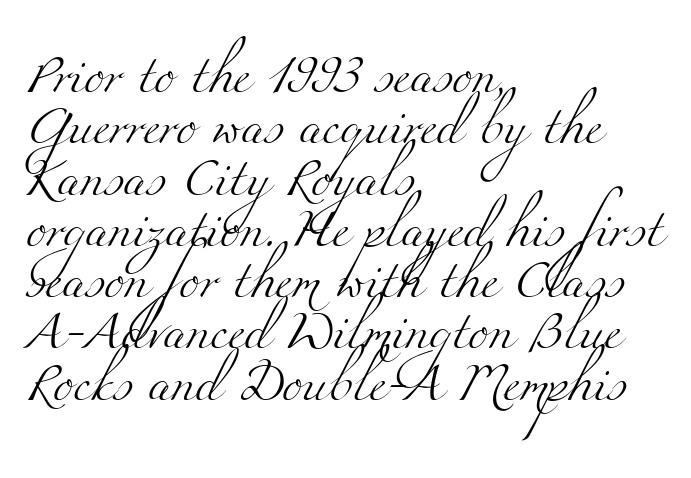
The image shows 38 px light, wide type; set left-aligned, normal line spacing (1.35x), normal letter spacing, not underlined; medium stroke contrast and a small x-height.
